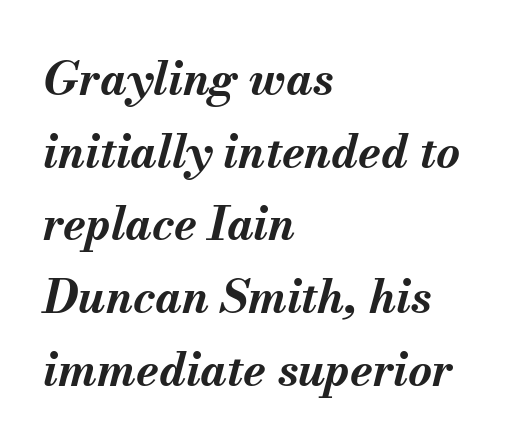
The image shows 46 px bold type, italic (leaning right); set left-aligned, normal line spacing (1.58x), normal letter spacing, not underlined; medium stroke contrast and a small x-height.
